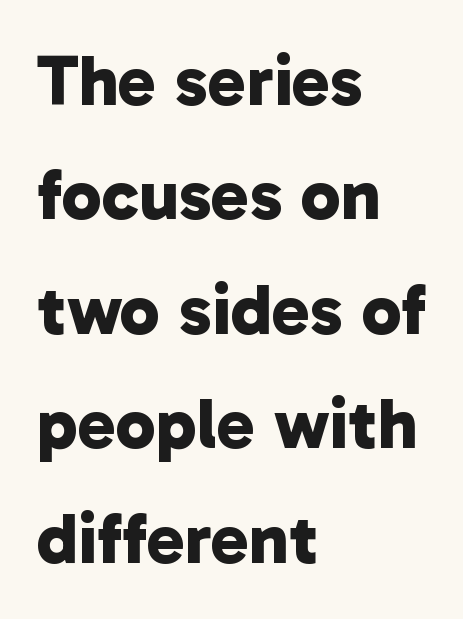
{"serif": "no", "bold": "yes", "weight": "bold", "width": "normal", "stroke_contrast": "low", "x_height": "medium", "monospaced": "no", "underline": "no", "align": "left", "line_spacing": "normal", "line_spacing_ratio": 1.59, "letter_spacing": "normal", "letter_spacing_em": 0.0, "glyph_px": 72}
